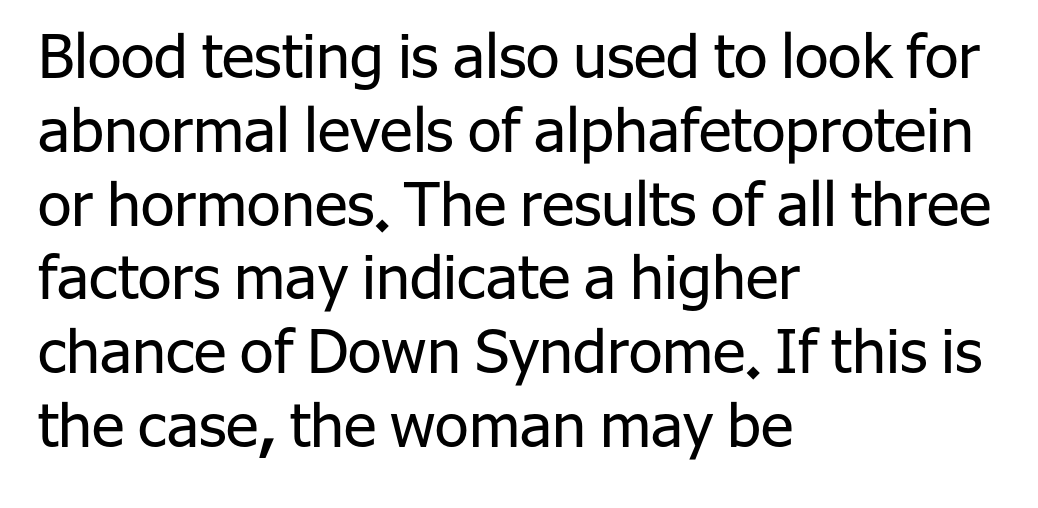
The image shows 61 px regular-weight sans-serif type, upright; set left-aligned, line spacing 1.21x, normal letter spacing, not underlined; low stroke contrast and a medium x-height.
